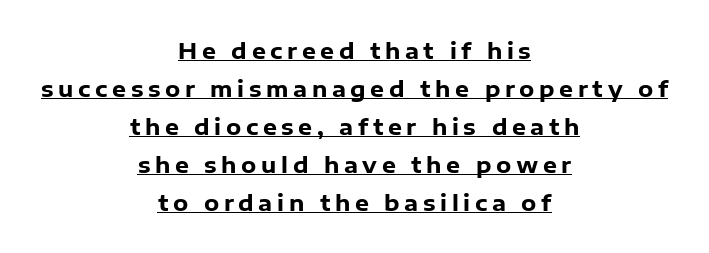
{"italic": "no", "bold": "yes", "underline": "yes", "align": "center", "line_spacing_ratio": 1.73, "letter_spacing": "wide", "letter_spacing_em": 0.21, "glyph_px": 22}
